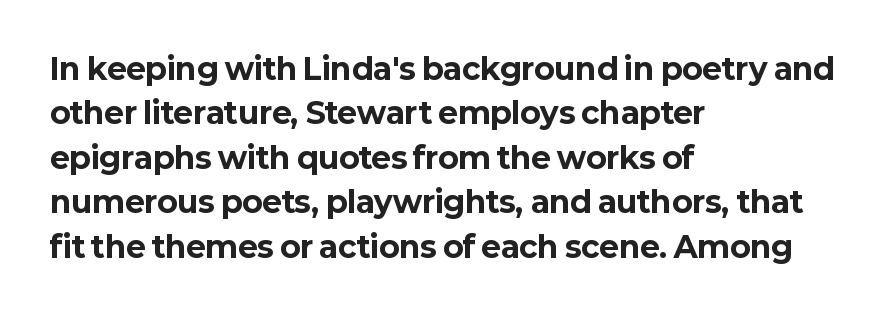
Q: Is the text bold? A: Yes.
Q: Is the text italic (slanted)? A: No, it is upright.
Q: Is the typeface a serif or a sans-serif typeface? A: Sans-serif.
Q: Is the text underlined? A: No.
Q: How is the paragraph aligned? A: Left-aligned.
Q: Is the spacing between letters normal or unusually wide? A: Normal.
Q: Is the spacing between lines tight, normal or loose? A: Normal.
Q: Width (condensed, normal, or wide)? A: Normal.
Q: Stroke contrast? A: Low.
Q: x-height? A: Medium.
Q: Monospaced? A: No.
